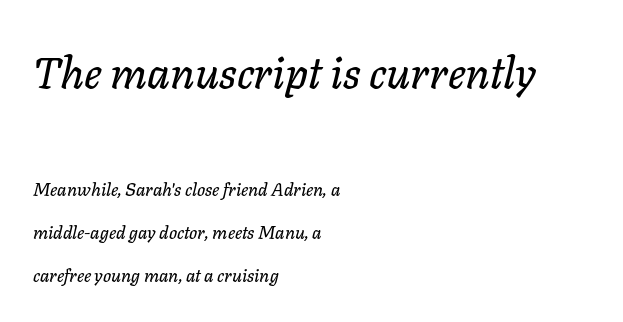
Q: Is the text italic (slanted)? A: Yes, it leans right by about 11 degrees.
Q: Is the text underlined? A: No.
Q: How is the paragraph aligned? A: Left-aligned.
Q: Is the spacing between letters normal or unusually wide? A: Normal.
Q: Is the spacing between lines tight, normal or loose? A: Loose.
Q: Which block of text is set in a larger size, the first (top) or the second (bottom)? A: The first (top) one.
Q: Width (condensed, normal, or wide)? A: Normal.
Q: Stroke contrast? A: Low.
Q: x-height? A: Medium.
Q: Monospaced? A: No.
